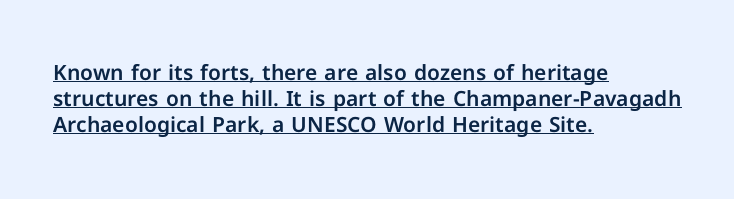
The image shows 21 px text type, upright; set left-aligned, line spacing 1.24x, normal letter spacing, underlined.
